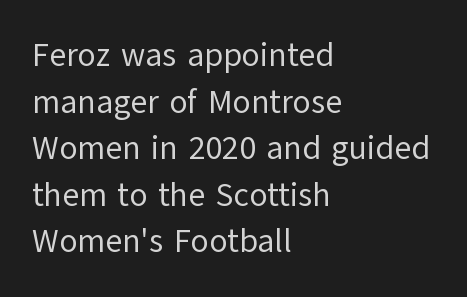
The face used here is rendered with its standard letterfit. This is not heavy type; no bold has been used. Underlining? Definitely not there. Vertically, the passage feels balanced, rows spaced as you'd expect. Think of a printed novel: that variable character pitch is what you see here. This sample uses an upright cut, with every glyph sitting square on the baseline.
